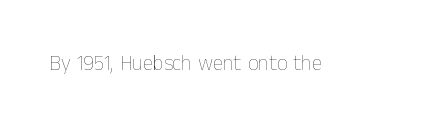
The image shows 21 px text type, upright; set normal letter spacing, not underlined.
